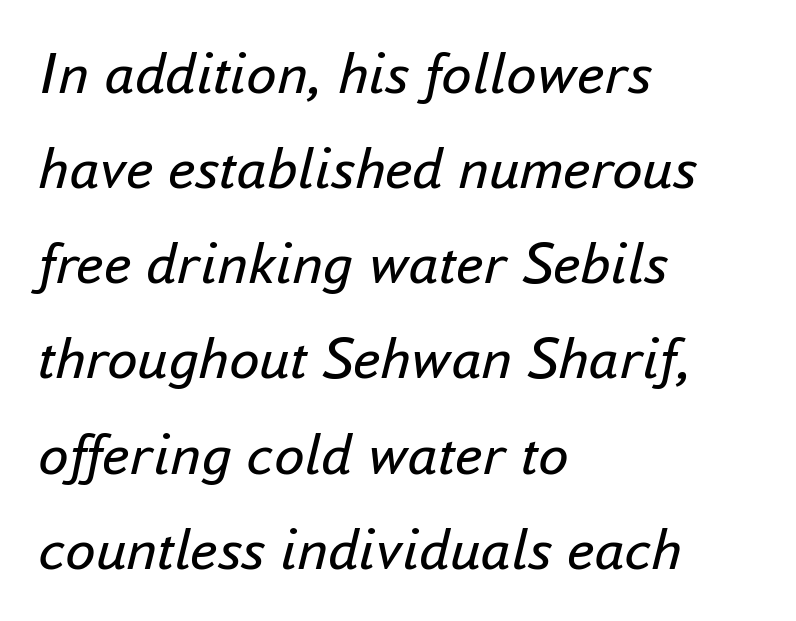
{"italic": "yes", "lean": "right", "slant_degrees": 16, "bold": "no", "weight": "regular", "width": "normal", "stroke_contrast": "low", "x_height": "small", "monospaced": "no", "underline": "no", "align": "left", "line_spacing": "normal", "line_spacing_ratio": 1.56, "letter_spacing": "normal", "letter_spacing_em": 0.0, "glyph_px": 61}
